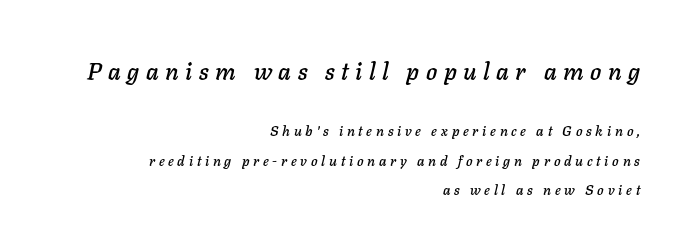
The image shows 24 px text type, italic (leaning right); set right-aligned, loose line spacing (2.09x), unusually wide letter spacing (+0.27 em), not underlined; the first (top) block is 1.71x larger.
